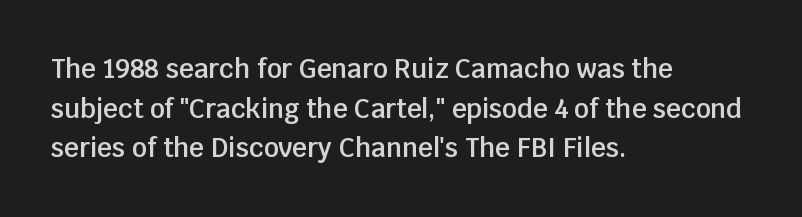
Q: Is the text bold? A: Semi-bold.
Q: Is the text italic (slanted)? A: No, it is upright.
Q: Is the text underlined? A: No.
Q: How is the paragraph aligned? A: Left-aligned.
Q: Is the spacing between letters normal or unusually wide? A: Normal.
Q: Is the spacing between lines tight, normal or loose? A: Normal.
